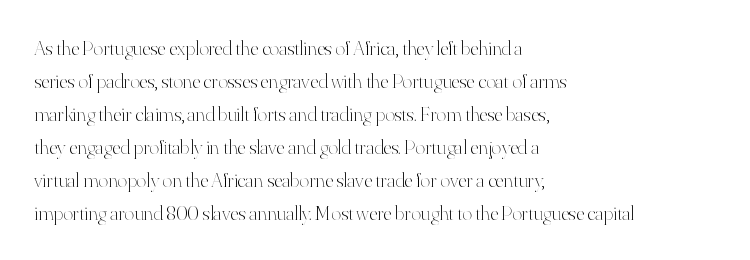
{"italic": "no", "bold": "no", "underline": "no", "align": "left", "line_spacing": "normal", "line_spacing_ratio": 1.57, "letter_spacing": "normal", "letter_spacing_em": 0.0, "glyph_px": 21}
